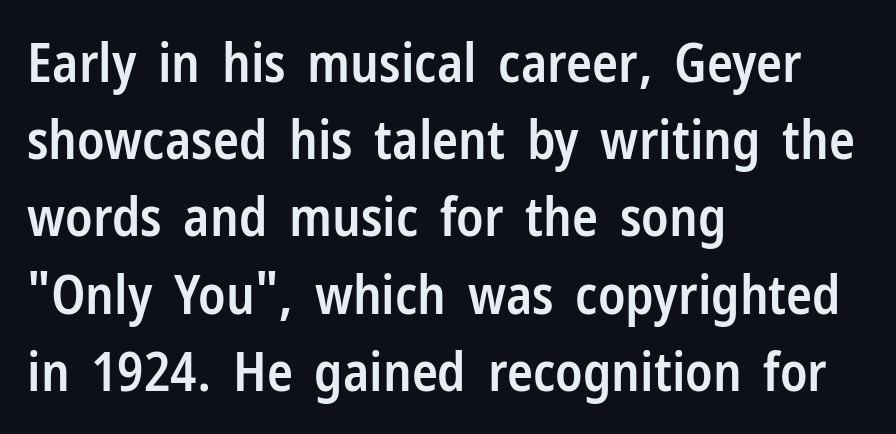
{"serif": "no", "italic": "no", "bold": "semi", "weight": "semibold", "width": "condensed", "stroke_contrast": "low", "x_height": "medium", "monospaced": "no", "underline": "no", "align": "left", "line_spacing": "normal", "line_spacing_ratio": 1.43, "letter_spacing": "normal", "letter_spacing_em": 0.0, "glyph_px": 54}
